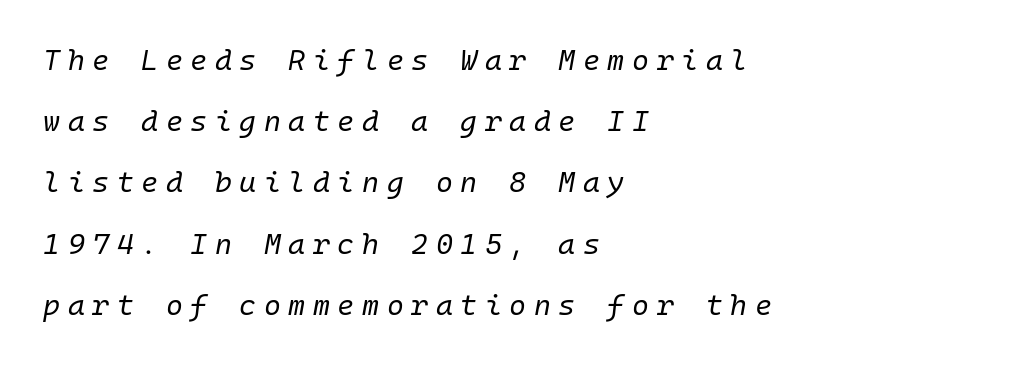
{"italic": "yes", "lean": "right", "slant_degrees": 10, "bold": "no", "weight": "regular", "width": "normal", "stroke_contrast": "low", "x_height": "medium", "monospaced": "yes", "underline": "no", "align": "left", "line_spacing": "loose", "line_spacing_ratio": 2.11, "letter_spacing": "wide", "letter_spacing_em": 0.26, "glyph_px": 29}
